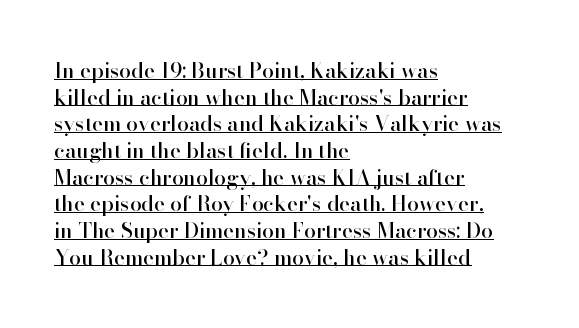
The image shows 21 px text type, upright; set left-aligned, normal line spacing (1.27x), normal letter spacing, underlined.
